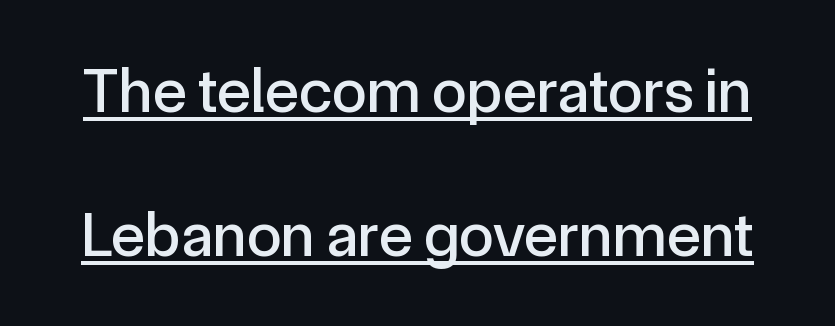
Standard letterfit; no display-style spreading of the glyphs. You can tell it's not italic because the verticals are truly vertical. This rendering employs a face without finishing strokes, i.e., a sans-serif. The rendering uses natural spacing where letterforms have individual widths.
